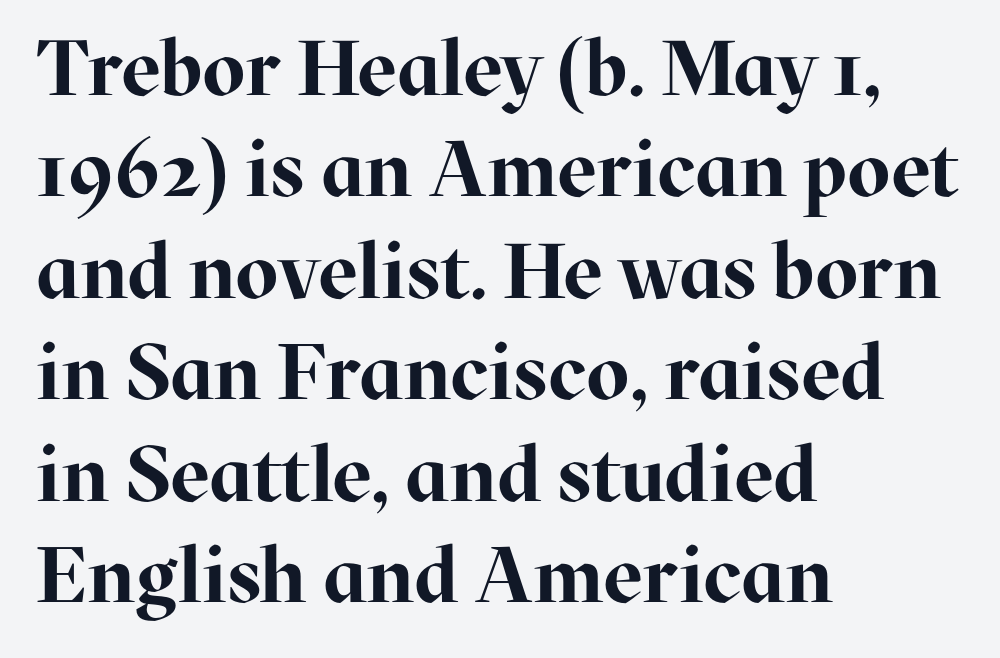
{"serif": "yes", "italic": "no", "bold": "yes", "weight": "bold", "width": "normal", "stroke_contrast": "high", "x_height": "medium", "monospaced": "no", "underline": "no", "align": "left", "line_spacing": "normal", "line_spacing_ratio": 1.3, "letter_spacing": "normal", "letter_spacing_em": 0.0, "glyph_px": 78}
